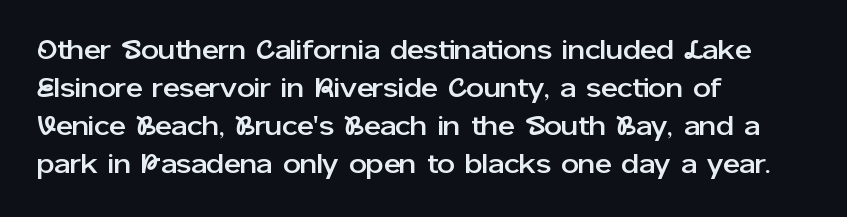
The image shows 28 px sans-serif type, upright; set left-aligned, normal line spacing (1.36x), normal letter spacing, not underlined; low stroke contrast and a medium x-height.
